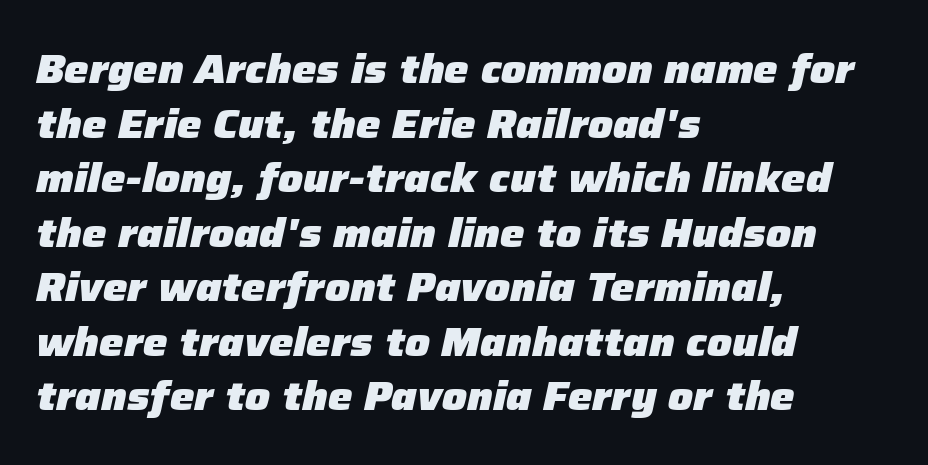
The image shows 41 px heavy type, italic (leaning right); set left-aligned, normal line spacing (1.33x), normal letter spacing, not underlined; low stroke contrast and a medium x-height.
